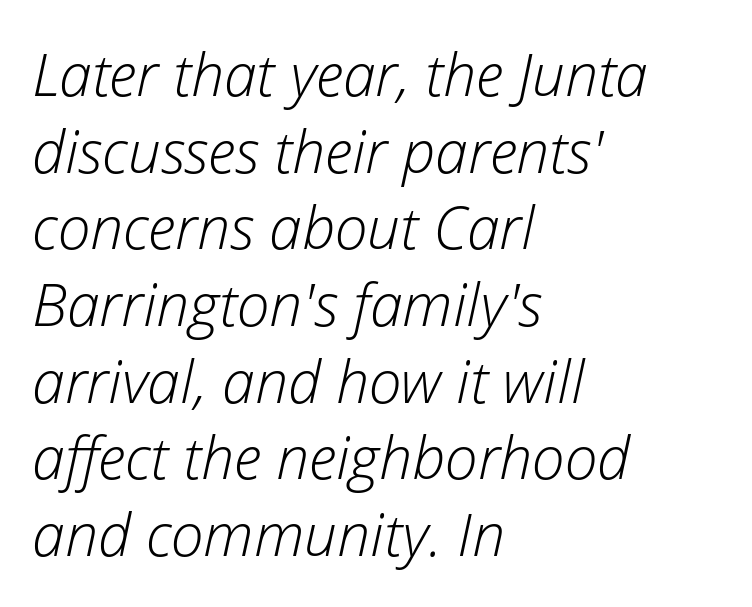
The image shows 59 px light type, italic (leaning right); set left-aligned, normal line spacing (1.3x), normal letter spacing, not underlined; low stroke contrast and a medium x-height.
